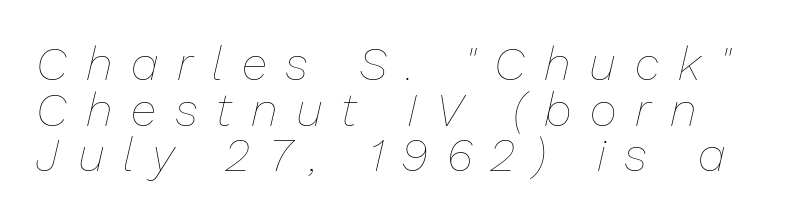
Counters stay open thanks to moderate or lighter strokes. The face used here is proportionally spaced, like ordinary book or web type. Interline gaps are noticeably narrow in this sample. Letters rest on an invisible, unmarked baseline. The letters are slanted; this is an italic face. The type is letterspaced generously, with wide tracking.
